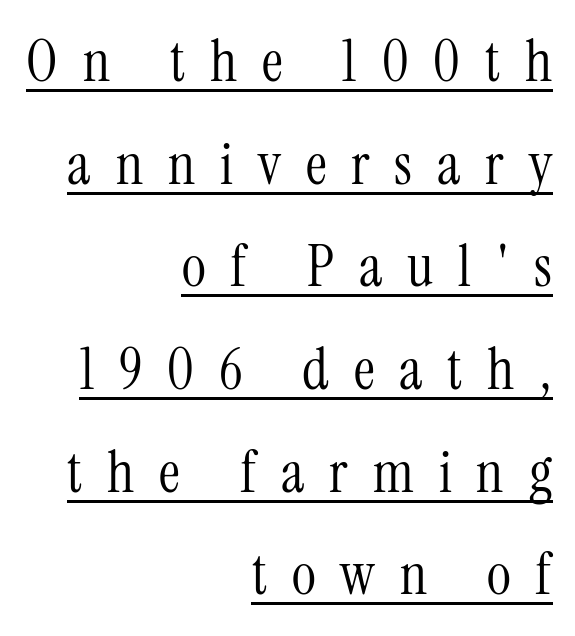
{"serif": "yes", "italic": "no", "bold": "no", "weight": "light", "width": "condensed", "stroke_contrast": "medium", "x_height": "medium", "monospaced": "no", "underline": "yes", "align": "right", "line_spacing_ratio": 1.77, "letter_spacing": "wide", "letter_spacing_em": 0.43, "glyph_px": 58}
